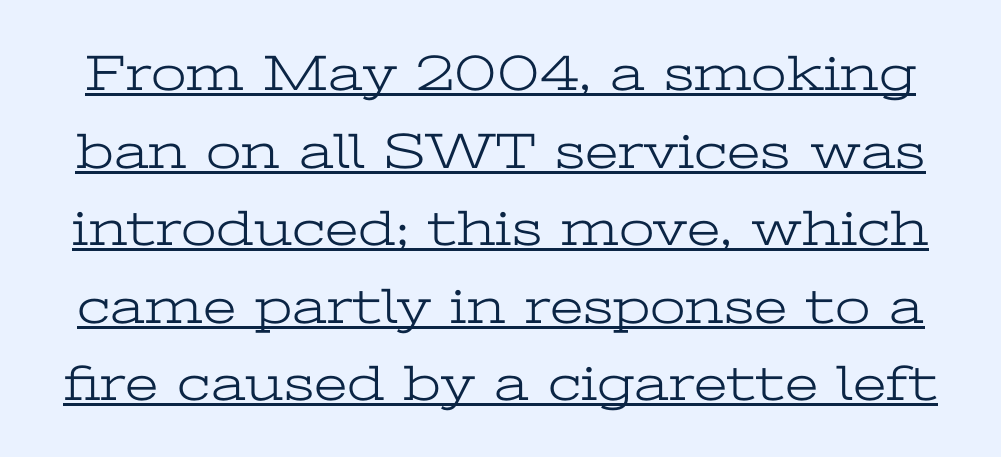
The image shows 51 px light, wide serif type, upright; set normal line spacing (1.52x), normal letter spacing, underlined; low stroke contrast and a medium x-height.
